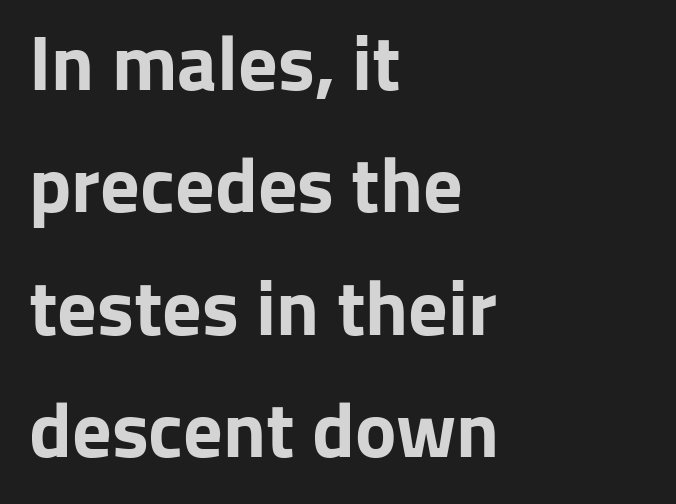
The image shows 78 px bold sans-serif type, upright; set left-aligned, normal line spacing (1.57x), normal letter spacing, not underlined; low stroke contrast and a medium x-height.
